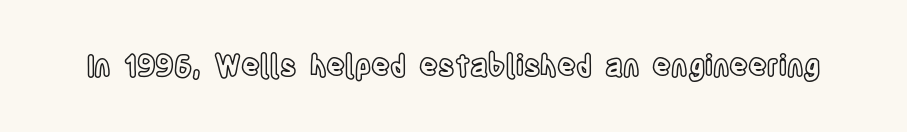
Rule under the text: the space is simply empty. Short note: letters normally spaced. Vertical strokes here are truly vertical. Here the designer chose a conventional face with non-uniform glyph widths.
